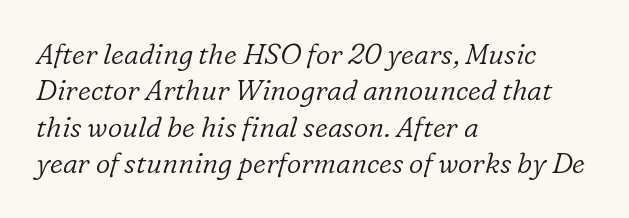
The image shows 28 px light serif type, italic (leaning right); set left-aligned, normal line spacing (1.3x), normal letter spacing, not underlined; low stroke contrast and a medium x-height.
